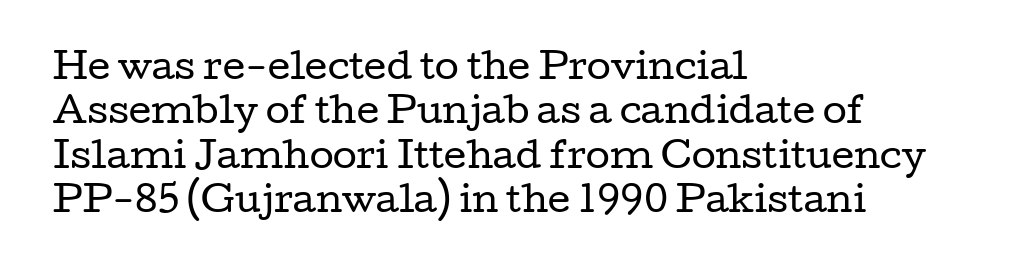
Q: Is the text bold? A: No.
Q: Is the text italic (slanted)? A: No, it is upright.
Q: Is the typeface a serif or a sans-serif typeface? A: Serif.
Q: Is the text underlined? A: No.
Q: How is the paragraph aligned? A: Left-aligned.
Q: Is the spacing between letters normal or unusually wide? A: Normal.
Q: Is the spacing between lines tight, normal or loose? A: Normal.
Q: Width (condensed, normal, or wide)? A: Wide.
Q: Stroke contrast? A: Low.
Q: x-height? A: Medium.
Q: Monospaced? A: No.
